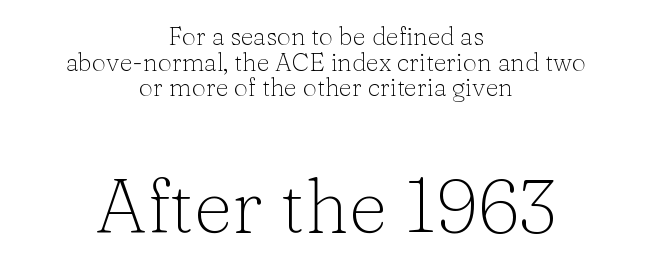
{"serif": "yes", "italic": "no", "bold": "no", "weight": "light", "width": "normal", "stroke_contrast": "low", "x_height": "medium", "monospaced": "no", "underline": "no", "align": "center", "line_spacing": "tight", "line_spacing_ratio": 1.03, "letter_spacing": "normal", "letter_spacing_em": 0.0, "larger_block": "second", "size_ratio": 3.04, "glyph_px": 76}
